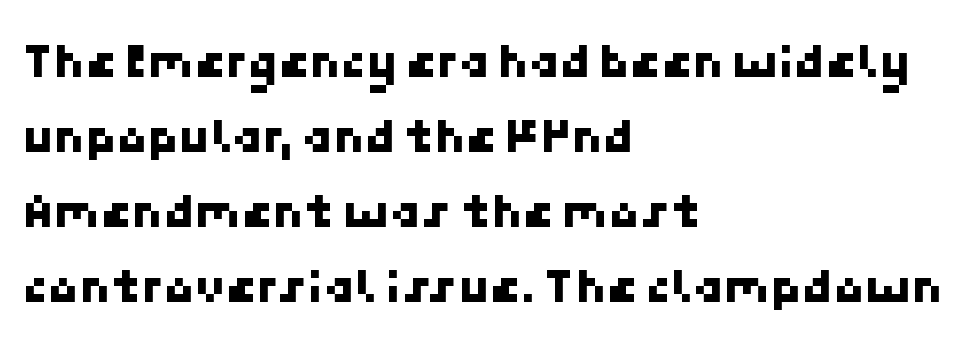
The image shows 50 px sans-serif type; set left-aligned, normal line spacing (1.5x), normal letter spacing, not underlined; low stroke contrast and a medium x-height.
